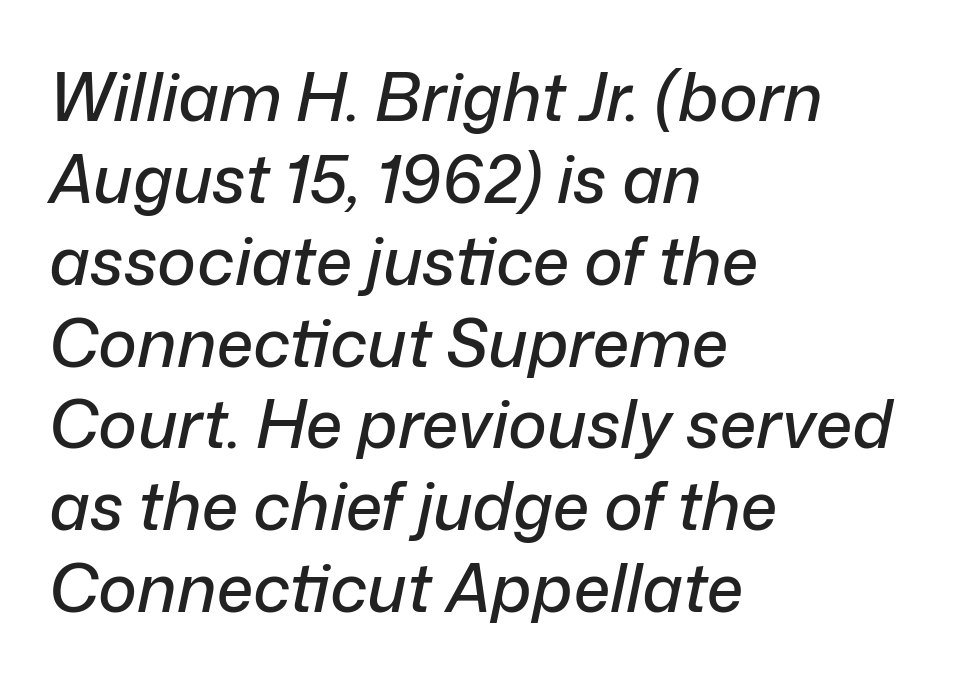
{"italic": "yes", "lean": "right", "slant_degrees": 12, "width": "normal", "stroke_contrast": "low", "x_height": "medium", "monospaced": "no", "underline": "no", "align": "left", "line_spacing_ratio": 1.24, "letter_spacing": "normal", "letter_spacing_em": 0.0, "glyph_px": 66}
